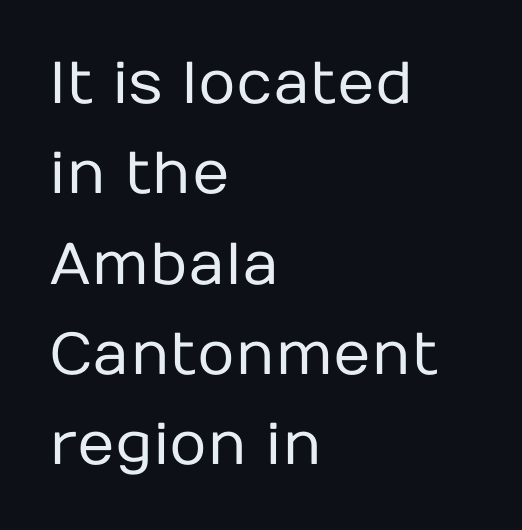
The image shows 59 px regular-weight sans-serif type, upright; set left-aligned, normal line spacing (1.53x), normal letter spacing, not underlined; low stroke contrast and a medium x-height.
